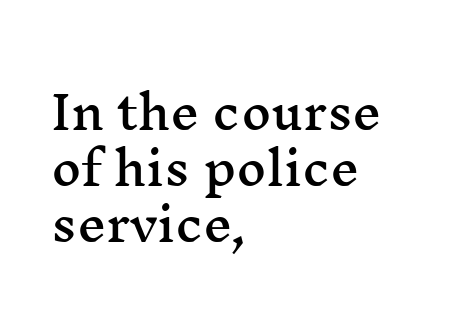
{"serif": "yes", "italic": "no", "width": "wide", "stroke_contrast": "medium", "x_height": "medium", "monospaced": "no", "underline": "no", "align": "left", "line_spacing_ratio": 1.22, "letter_spacing": "normal", "letter_spacing_em": 0.0, "glyph_px": 46}
